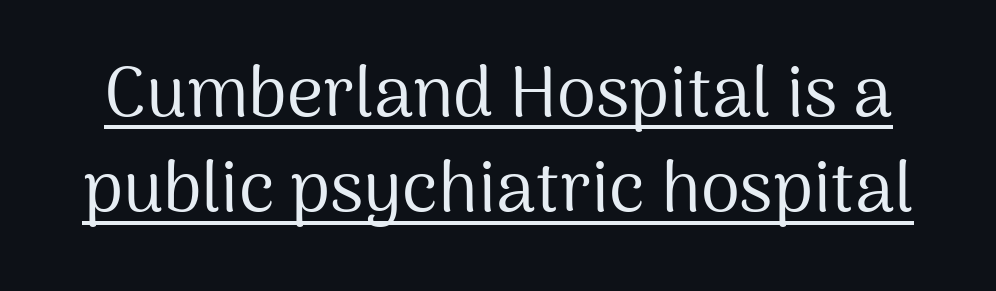
Q: Is the text bold? A: No.
Q: Is the text italic (slanted)? A: No, it is upright.
Q: Is the typeface a serif or a sans-serif typeface? A: Sans-serif.
Q: Is the text underlined? A: Yes.
Q: Is the spacing between letters normal or unusually wide? A: Normal.
Q: Is the spacing between lines tight, normal or loose? A: Normal.
Q: Width (condensed, normal, or wide)? A: Normal.
Q: Stroke contrast? A: Medium.
Q: x-height? A: Medium.
Q: Monospaced? A: No.
